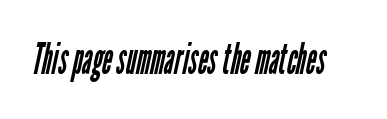
The letterforms sit shoulder to shoulder at normal distance. The rendering shows plain stroke endings on the letterforms — a sans-serif design. Clear beneath every line of the passage. Proportional: the letters do not fall into vertical columns. Nothing heavy about these letters — not bold at all.
